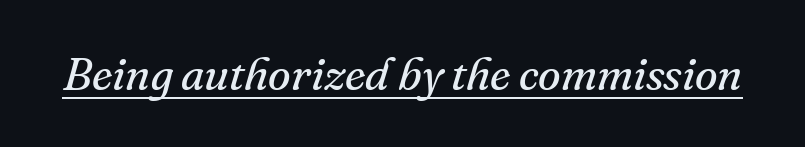
Compared with typical body copy, the letter spacing here is the same. Looks like regular typesetting: each glyph gets only the width it needs. Regarding serifs, this sample has them. The glyphs are accompanied by a horizontal stroke just below them.
